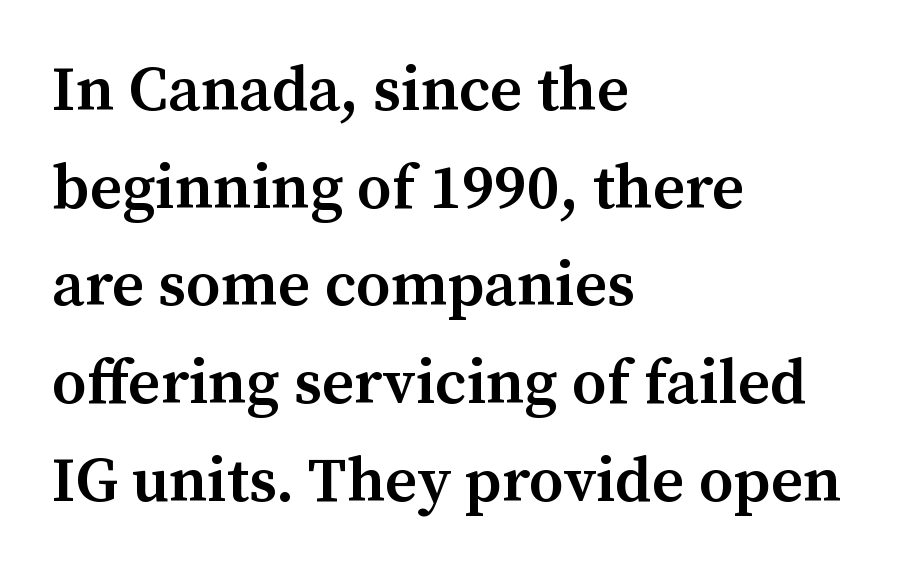
{"serif": "yes", "italic": "no", "bold": "semi", "weight": "semibold", "width": "normal", "stroke_contrast": "medium", "x_height": "medium", "monospaced": "no", "underline": "no", "align": "left", "line_spacing": "normal", "line_spacing_ratio": 1.55, "letter_spacing": "normal", "letter_spacing_em": 0.0, "glyph_px": 63}
